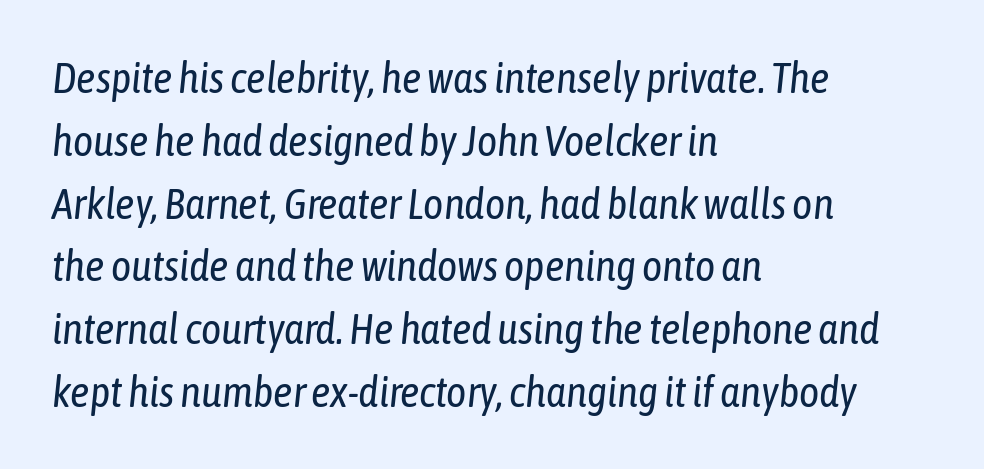
{"italic": "yes", "lean": "right", "slant_degrees": 6, "bold": "no", "weight": "regular", "width": "condensed", "stroke_contrast": "low", "x_height": "medium", "monospaced": "no", "underline": "no", "align": "left", "line_spacing": "normal", "line_spacing_ratio": 1.46, "letter_spacing": "normal", "letter_spacing_em": 0.0, "glyph_px": 43}
